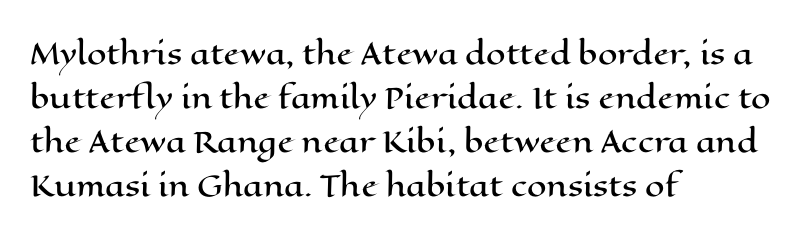
The image shows 28 px wide type, upright; set left-aligned, normal line spacing (1.57x), normal letter spacing, not underlined; high stroke contrast and a medium x-height.
